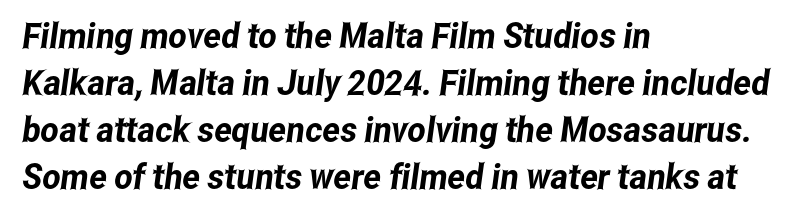
Q: Is the typeface a serif or a sans-serif typeface? A: Sans-serif.
Q: Is the text underlined? A: No.
Q: How is the paragraph aligned? A: Left-aligned.
Q: Is the spacing between letters normal or unusually wide? A: Normal.
Q: Is the spacing between lines tight, normal or loose? A: Normal.
Q: Width (condensed, normal, or wide)? A: Condensed.
Q: Stroke contrast? A: Low.
Q: x-height? A: Medium.
Q: Monospaced? A: No.
